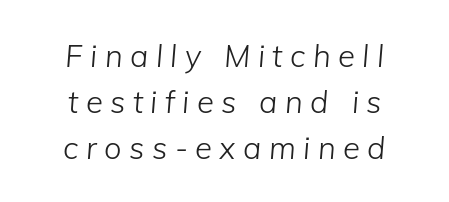
The image shows 31 px light type, italic (leaning right); set centered, normal line spacing (1.48x), unusually wide letter spacing (+0.24 em), not underlined; low stroke contrast and a medium x-height.
